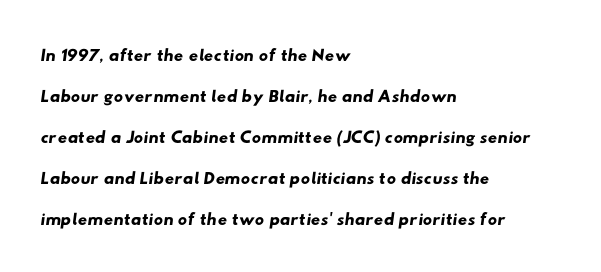
The line-height multiplier appears to be the usual default. Where is the straight margin? On the left. The specimen omits any rule beneath the text block's lines. Inter-character spacing is left at the font's built-in metrics.
